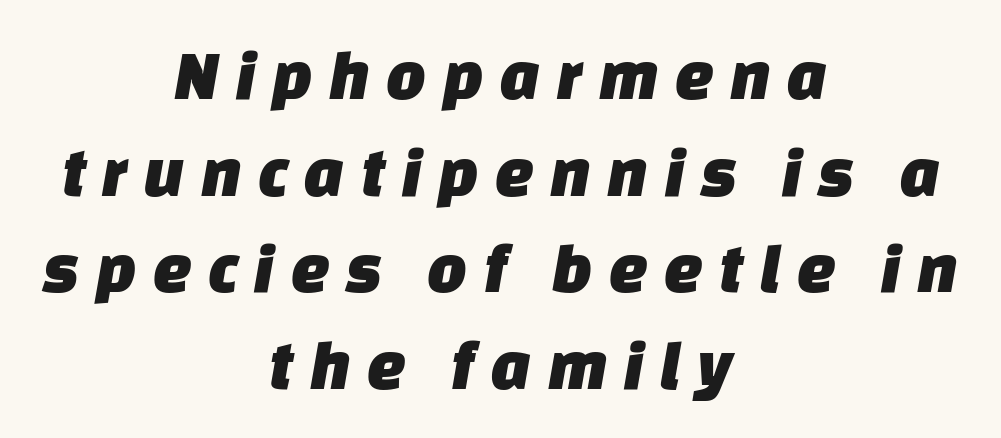
Q: Is the typeface a serif or a sans-serif typeface? A: Sans-serif.
Q: Is the text underlined? A: No.
Q: How is the paragraph aligned? A: Centered.
Q: Is the spacing between letters normal or unusually wide? A: Unusually wide.
Q: Is the spacing between lines tight, normal or loose? A: Normal.
Q: Width (condensed, normal, or wide)? A: Normal.
Q: Stroke contrast? A: Low.
Q: x-height? A: Large.
Q: Monospaced? A: No.
